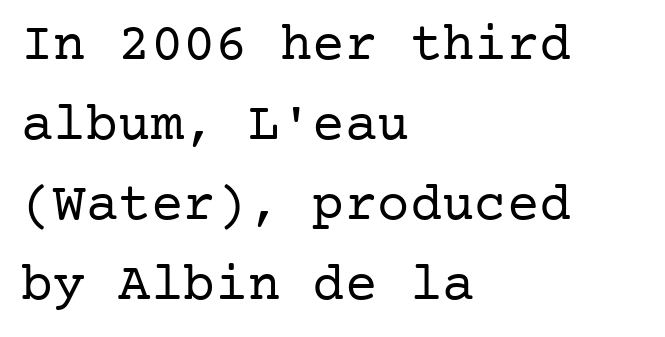
This sample uses a serif face. Leading matches the norm, producing a regular column. Where is the straight margin? On the left. The glyphs are unaccompanied by any horizontal stroke below them. No extra ink here — the face is not bold.
